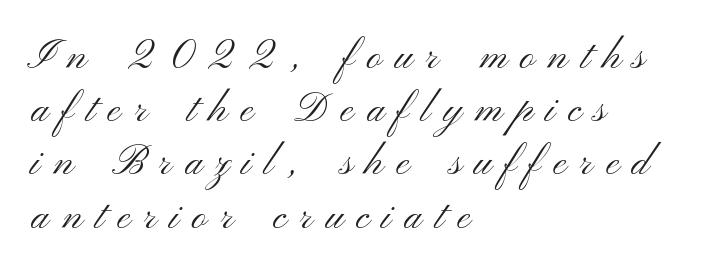
Q: Is the text bold? A: No.
Q: Is the text italic (slanted)? A: Yes.
Q: Is the typeface a serif or a sans-serif typeface? A: Sans-serif.
Q: Is the text underlined? A: No.
Q: How is the paragraph aligned? A: Left-aligned.
Q: Is the spacing between letters normal or unusually wide? A: Unusually wide.
Q: Is the spacing between lines tight, normal or loose? A: Normal.
Q: Width (condensed, normal, or wide)? A: Wide.
Q: Stroke contrast? A: Medium.
Q: x-height? A: Small.
Q: Monospaced? A: No.
